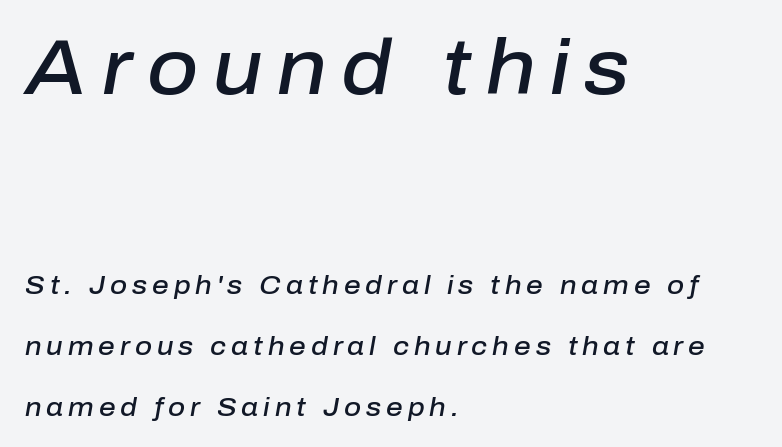
{"italic": "yes", "lean": "right", "slant_degrees": 10, "bold": "semi", "weight": "semibold", "width": "normal", "stroke_contrast": "low", "x_height": "medium", "monospaced": "no", "underline": "no", "align": "left", "line_spacing": "loose", "line_spacing_ratio": 2.35, "larger_block": "first", "size_ratio": 3.0, "glyph_px": 78}
